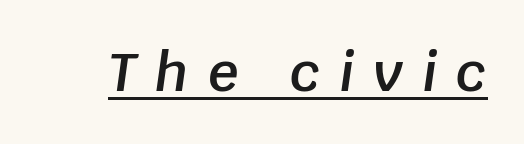
{"italic": "yes", "lean": "right", "slant_degrees": 8, "bold": "semi", "weight": "semibold", "width": "normal", "stroke_contrast": "low", "x_height": "large", "monospaced": "no", "underline": "yes", "letter_spacing": "wide", "letter_spacing_em": 0.36, "glyph_px": 53}
